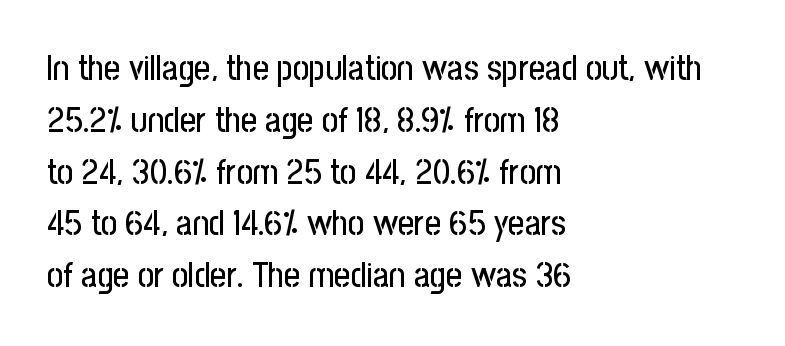
Q: Is the text italic (slanted)? A: No, it is upright.
Q: Is the typeface a serif or a sans-serif typeface? A: Sans-serif.
Q: Is the text underlined? A: No.
Q: How is the paragraph aligned? A: Left-aligned.
Q: Is the spacing between letters normal or unusually wide? A: Normal.
Q: Is the spacing between lines tight, normal or loose? A: Normal.
Q: Width (condensed, normal, or wide)? A: Condensed.
Q: Stroke contrast? A: Low.
Q: x-height? A: Medium.
Q: Monospaced? A: No.
